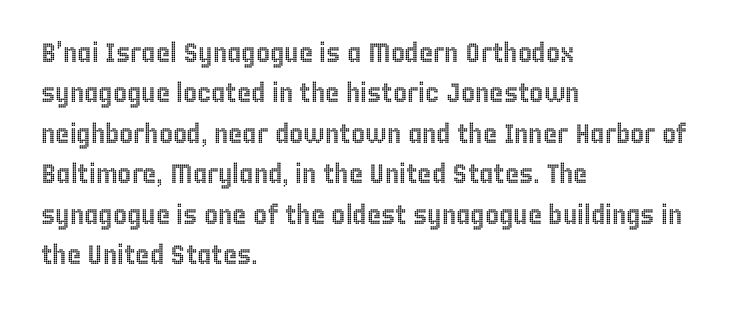
No italicization has been applied; the sample stays upright. This block has exactly the height ordinary leading produces. Students, note that the glyphs here touch the page at normal intervals. Typeset ragged right — the left edge is the straight one.
